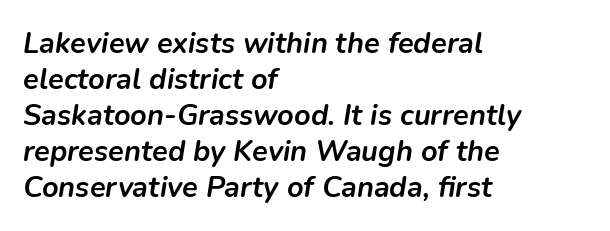
Slant detected: the letters are inclined. Letters rest on an invisible, unmarked baseline. Typesetter's note: full bold, strokes at maximum text heaviness. Compared with typical body copy, the letter spacing here is the same. Varying glyph widths throughout — classic text-font behaviour. The compositor pushed each line to the left boundary.
